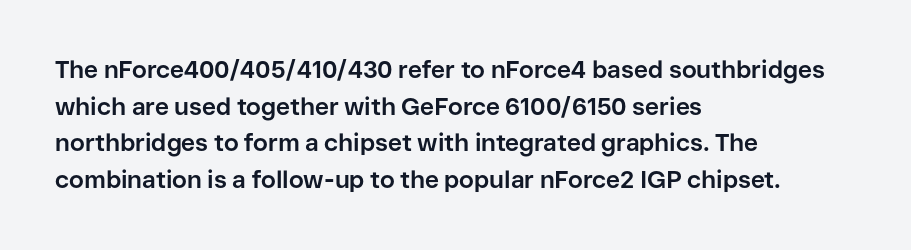
Q: Is the text bold? A: Yes.
Q: Is the text italic (slanted)? A: No, it is upright.
Q: Is the text underlined? A: No.
Q: How is the paragraph aligned? A: Left-aligned.
Q: Is the spacing between letters normal or unusually wide? A: Normal.
Q: Is the spacing between lines tight, normal or loose? A: Normal.
